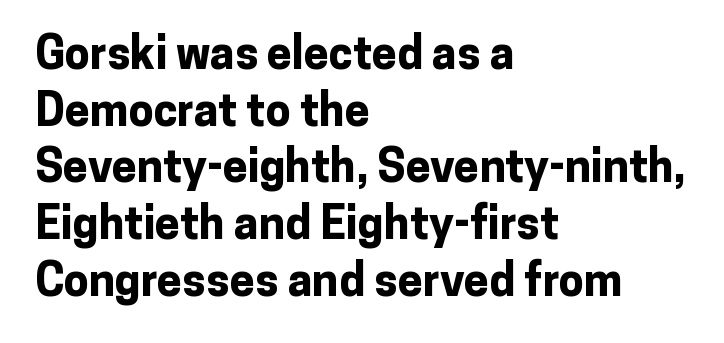
Q: Is the text bold? A: Yes.
Q: Is the text italic (slanted)? A: No, it is upright.
Q: Is the typeface a serif or a sans-serif typeface? A: Sans-serif.
Q: Is the text underlined? A: No.
Q: How is the paragraph aligned? A: Left-aligned.
Q: Is the spacing between letters normal or unusually wide? A: Normal.
Q: Is the spacing between lines tight, normal or loose? A: Normal.
Q: Width (condensed, normal, or wide)? A: Normal.
Q: Stroke contrast? A: Low.
Q: x-height? A: Medium.
Q: Monospaced? A: No.
